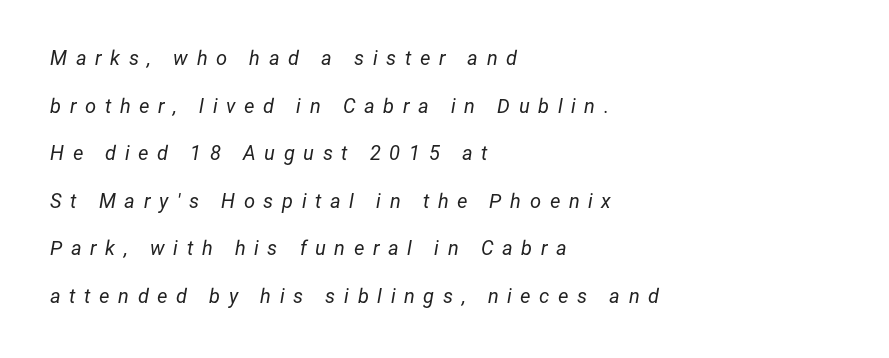
{"italic": "yes", "lean": "right", "slant_degrees": 12, "bold": "no", "underline": "no", "align": "left", "line_spacing": "loose", "line_spacing_ratio": 2.38, "letter_spacing": "wide", "letter_spacing_em": 0.43, "glyph_px": 20}
